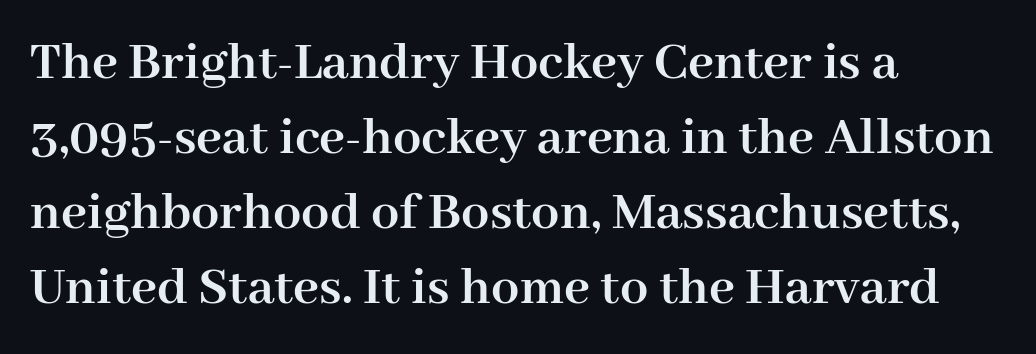
Upright lettering throughout. The face used here is proportionally spaced, like ordinary book or web type. Inter-character spacing is left at the font's built-in metrics. Observe the serifs anchoring each vertical stroke in this sample. A typesetter would call this leading conventional body-copy spacing.
